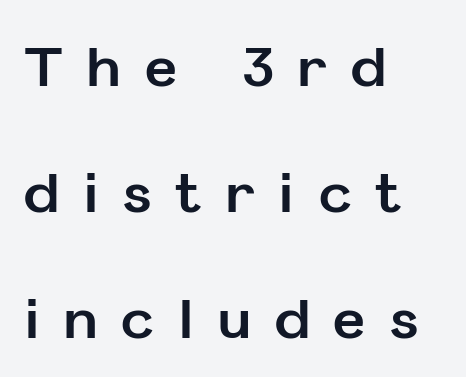
The image shows 55 px bold sans-serif type, upright; set left-aligned, loose line spacing (2.29x), unusually wide letter spacing (+0.44 em), not underlined; low stroke contrast and a medium x-height.
